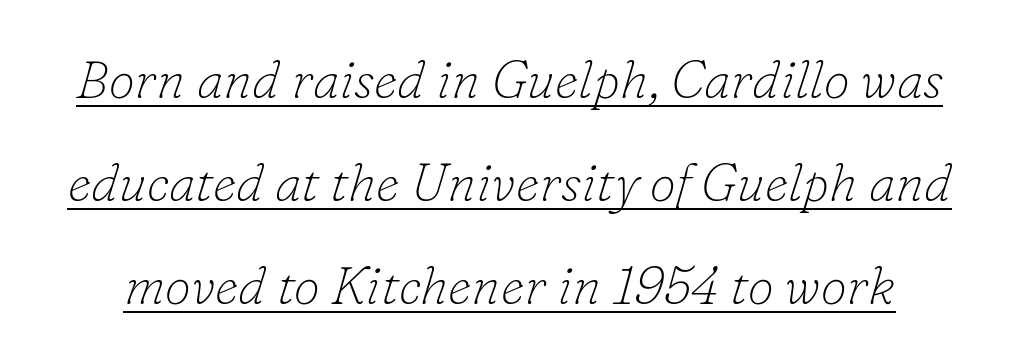
{"serif": "yes", "italic": "yes", "lean": "right", "slant_degrees": 16, "bold": "no", "weight": "thin", "width": "normal", "stroke_contrast": "low", "x_height": "small", "monospaced": "no", "underline": "yes", "line_spacing": "loose", "line_spacing_ratio": 1.94, "letter_spacing": "normal", "letter_spacing_em": 0.0, "glyph_px": 53}
